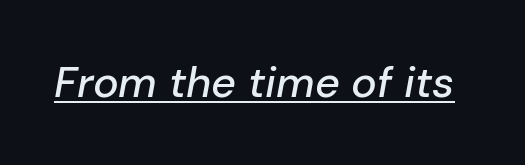
Standard letterfit; no display-style spreading of the glyphs. Characters are canted at an angle relative to the baseline's perpendicular. Spacing verdict: proportional, widths tailored to each character. A continuous stroke trails under the words, as in a hyperlink.
